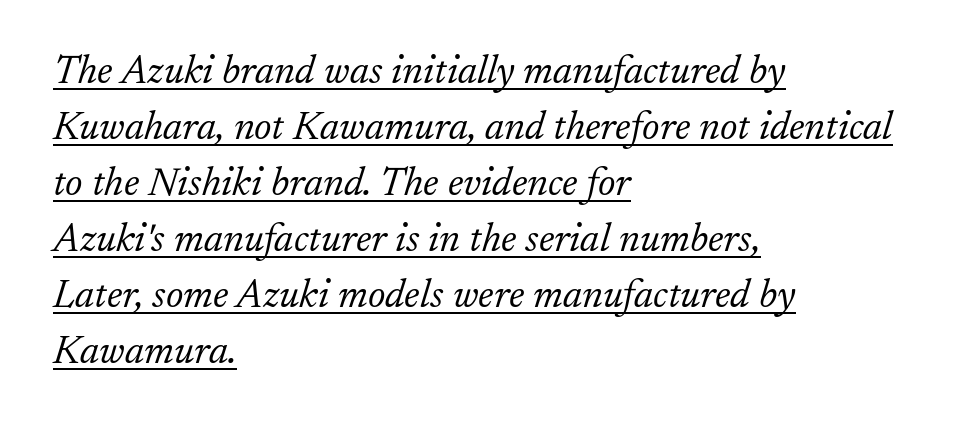
This block has exactly the height ordinary leading produces. Are there feet on the stems? There are — it's a serif. The letters are slanted; this is an italic face. The glyphs are accompanied by a horizontal stroke just below them. Does the copy run flush right? No — it runs flush left. The weight tops out at a normal text grade.
